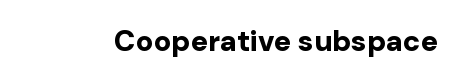
The image shows 29 px bold sans-serif type, upright; set normal letter spacing, not underlined; low stroke contrast and a medium x-height.
